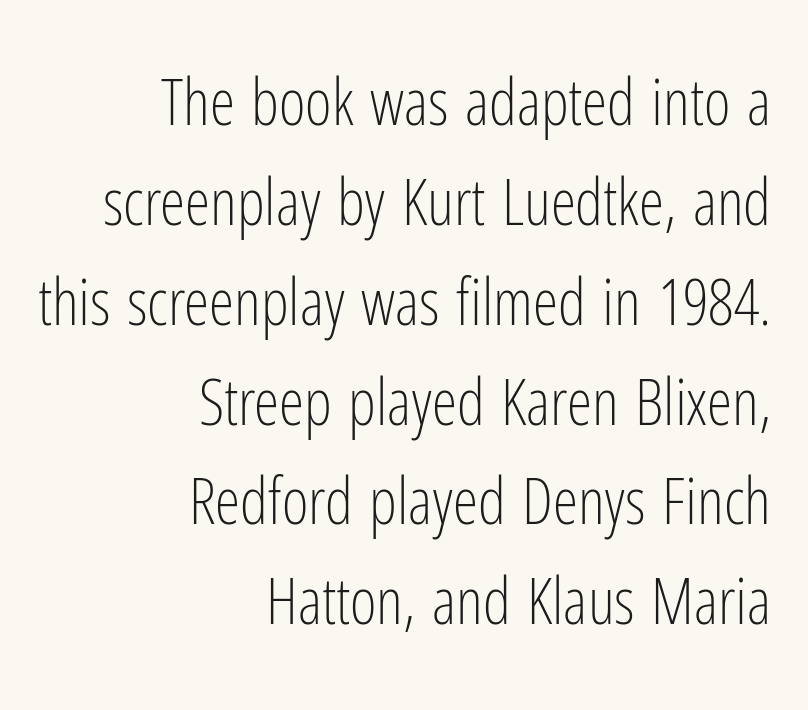
Q: Is the text bold? A: No.
Q: Is the text italic (slanted)? A: No, it is upright.
Q: Is the typeface a serif or a sans-serif typeface? A: Sans-serif.
Q: Is the text underlined? A: No.
Q: How is the paragraph aligned? A: Right-aligned.
Q: Is the spacing between letters normal or unusually wide? A: Normal.
Q: Is the spacing between lines tight, normal or loose? A: Normal.
Q: Width (condensed, normal, or wide)? A: Condensed.
Q: Stroke contrast? A: Low.
Q: x-height? A: Medium.
Q: Monospaced? A: No.
